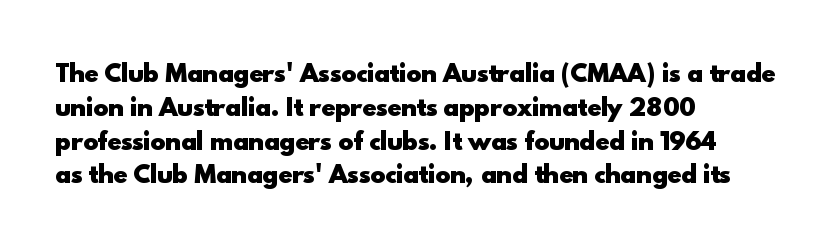
The image shows 23 px bold type, upright; set left-aligned, normal line spacing (1.47x), normal letter spacing, not underlined.
